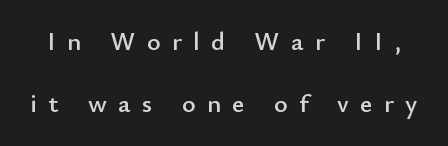
The image shows 26 px text type, upright; set loose line spacing (2.37x), unusually wide letter spacing (+0.44 em), not underlined.
